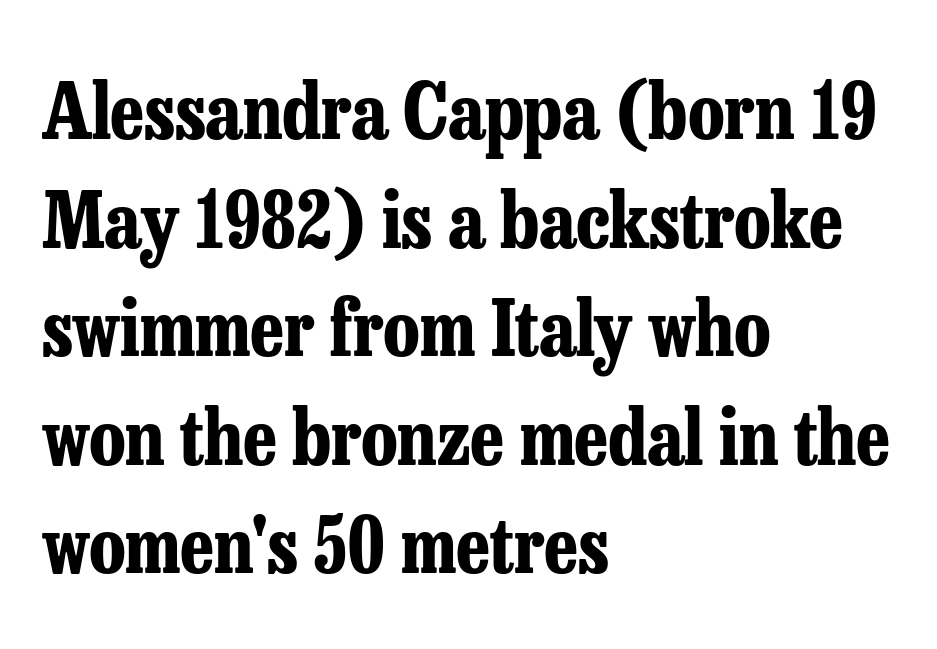
Q: Is the text bold? A: Yes.
Q: Is the text italic (slanted)? A: No, it is upright.
Q: Is the typeface a serif or a sans-serif typeface? A: Serif.
Q: Is the text underlined? A: No.
Q: How is the paragraph aligned? A: Left-aligned.
Q: Is the spacing between letters normal or unusually wide? A: Normal.
Q: Is the spacing between lines tight, normal or loose? A: Normal.
Q: Width (condensed, normal, or wide)? A: Condensed.
Q: Stroke contrast? A: Low.
Q: x-height? A: Medium.
Q: Monospaced? A: No.
